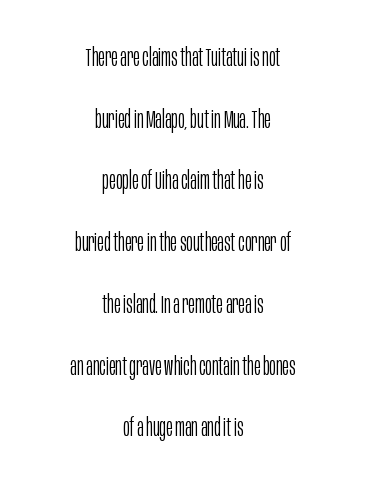
Nothing heavy about these letters — not bold at all. In CSS terms this would be text-align: center. Honestly, the rows look like they've been pulled way apart. Letter spacing: default. You can tell it's not italic because the verticals are truly vertical.
